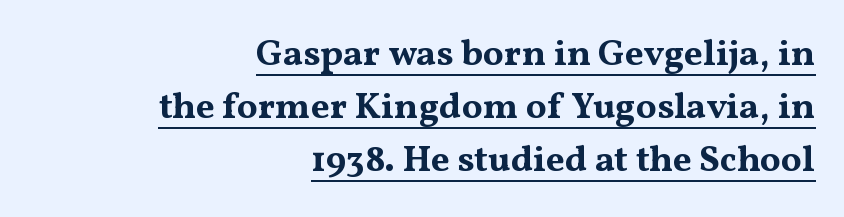
{"serif": "yes", "italic": "no", "bold": "yes", "weight": "bold", "width": "wide", "stroke_contrast": "medium", "x_height": "medium", "monospaced": "no", "underline": "yes", "align": "right", "line_spacing": "normal", "line_spacing_ratio": 1.43, "letter_spacing": "normal", "letter_spacing_em": 0.0, "glyph_px": 37}
